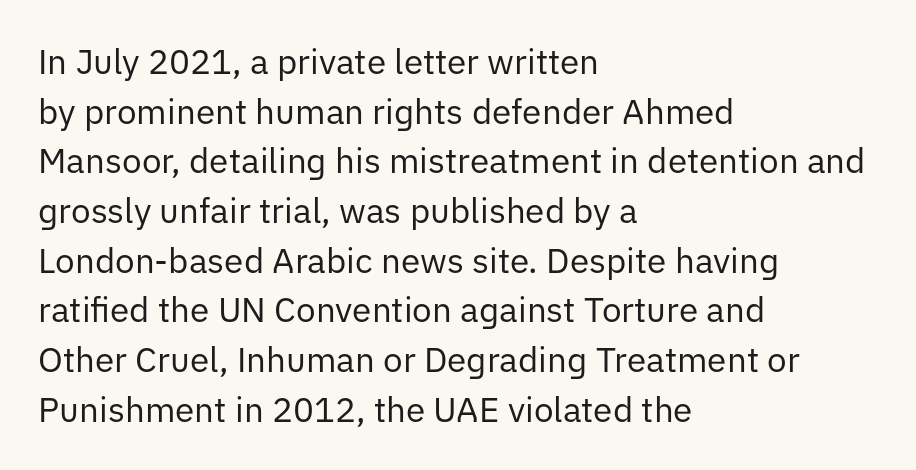
{"serif": "no", "italic": "no", "bold": "no", "weight": "regular", "width": "normal", "stroke_contrast": "low", "x_height": "medium", "monospaced": "no", "underline": "no", "align": "left", "line_spacing": "normal", "line_spacing_ratio": 1.42, "letter_spacing": "normal", "letter_spacing_em": 0.0, "glyph_px": 35}
